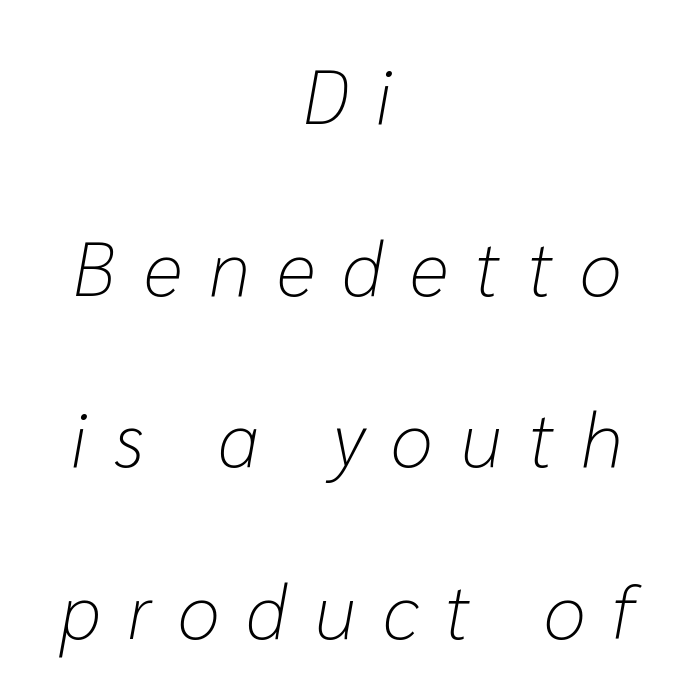
Q: Is the text bold? A: No.
Q: Is the text italic (slanted)? A: Yes, it leans right by about 10 degrees.
Q: Is the text underlined? A: No.
Q: How is the paragraph aligned? A: Centered.
Q: Is the spacing between letters normal or unusually wide? A: Unusually wide.
Q: Is the spacing between lines tight, normal or loose? A: Loose.
Q: Width (condensed, normal, or wide)? A: Normal.
Q: Stroke contrast? A: Low.
Q: x-height? A: Medium.
Q: Monospaced? A: No.
